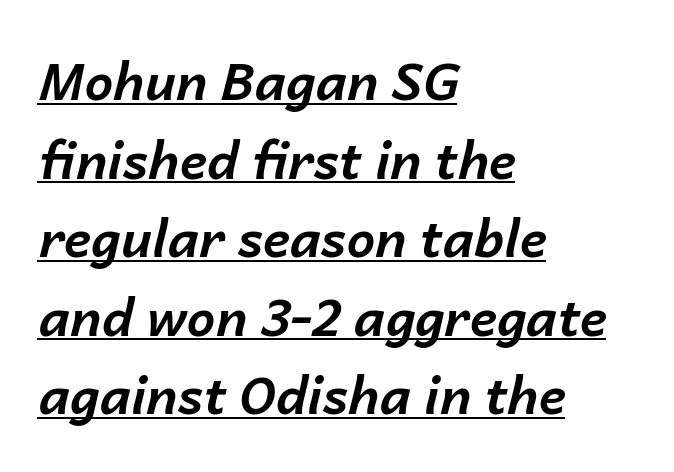
Q: Is the text bold? A: Yes.
Q: Is the text italic (slanted)? A: Yes, it leans right by about 14 degrees.
Q: Is the text underlined? A: Yes.
Q: How is the paragraph aligned? A: Left-aligned.
Q: Is the spacing between letters normal or unusually wide? A: Normal.
Q: Is the spacing between lines tight, normal or loose? A: Normal.
Q: Width (condensed, normal, or wide)? A: Normal.
Q: Stroke contrast? A: Low.
Q: x-height? A: Medium.
Q: Monospaced? A: No.
